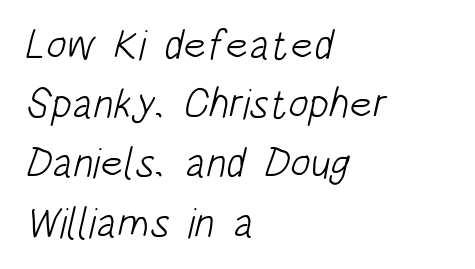
{"serif": "no", "bold": "no", "weight": "light", "width": "condensed", "stroke_contrast": "low", "x_height": "large", "monospaced": "no", "underline": "no", "align": "left", "line_spacing": "normal", "line_spacing_ratio": 1.41, "letter_spacing": "normal", "letter_spacing_em": 0.0, "glyph_px": 42}
